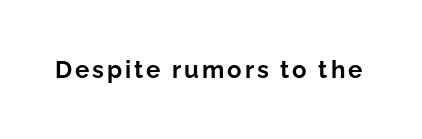
Q: Is the text bold? A: Yes.
Q: Is the text italic (slanted)? A: No, it is upright.
Q: Is the text underlined? A: No.
